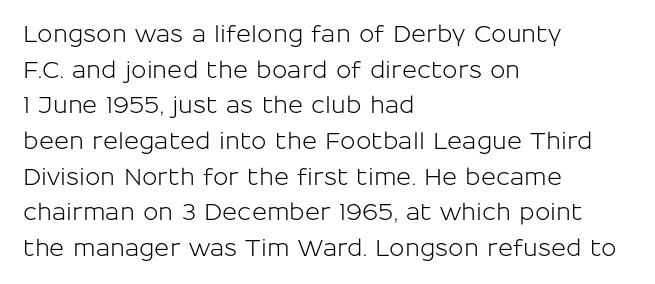
Q: Is the text italic (slanted)? A: No, it is upright.
Q: Is the text underlined? A: No.
Q: How is the paragraph aligned? A: Left-aligned.
Q: Is the spacing between letters normal or unusually wide? A: Normal.
Q: Is the spacing between lines tight, normal or loose? A: Normal.
